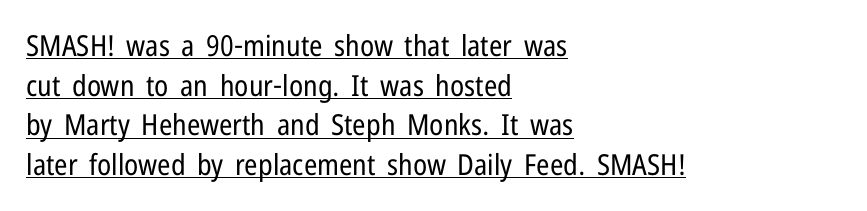
{"serif": "no", "italic": "no", "bold": "no", "weight": "regular", "width": "condensed", "stroke_contrast": "low", "x_height": "medium", "monospaced": "no", "underline": "yes", "align": "left", "line_spacing": "normal", "line_spacing_ratio": 1.37, "letter_spacing": "normal", "letter_spacing_em": 0.0, "glyph_px": 29}
